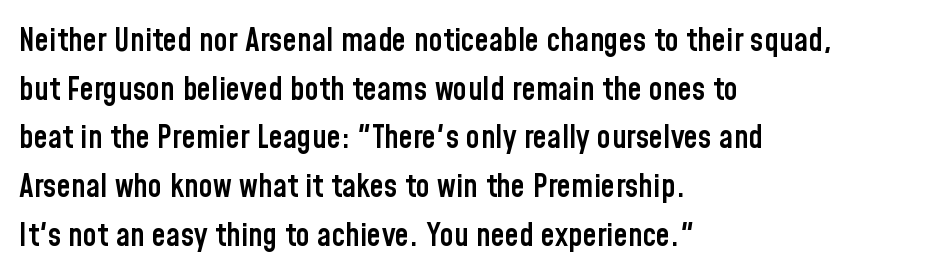
The image shows 32 px semibold, condensed sans-serif type, upright; set left-aligned, normal line spacing (1.52x), normal letter spacing, not underlined; low stroke contrast and a medium x-height.
